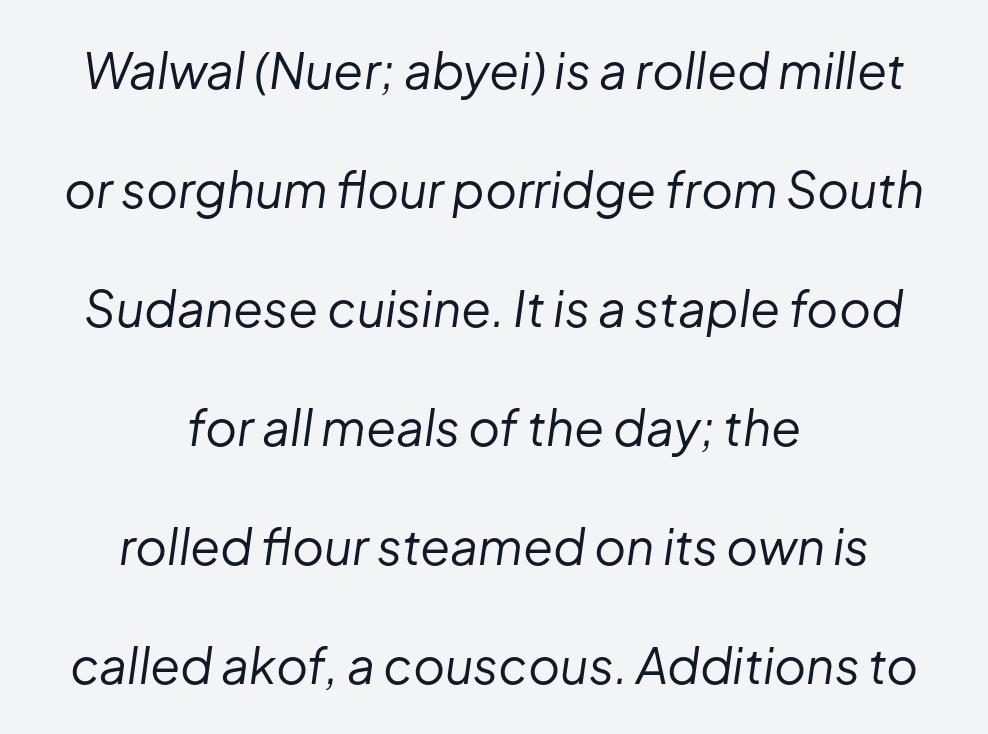
{"italic": "yes", "lean": "right", "slant_degrees": 8, "bold": "no", "weight": "regular", "width": "normal", "stroke_contrast": "low", "x_height": "medium", "monospaced": "no", "underline": "no", "align": "center", "line_spacing": "loose", "line_spacing_ratio": 2.43, "letter_spacing": "normal", "letter_spacing_em": 0.0, "glyph_px": 49}
